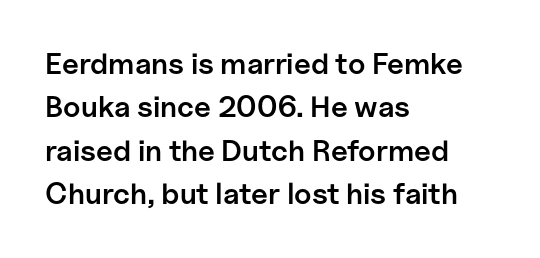
{"serif": "no", "italic": "no", "bold": "semi", "weight": "semibold", "width": "normal", "stroke_contrast": "low", "x_height": "medium", "monospaced": "no", "underline": "no", "align": "left", "line_spacing": "normal", "line_spacing_ratio": 1.45, "letter_spacing": "normal", "letter_spacing_em": 0.0, "glyph_px": 30}
